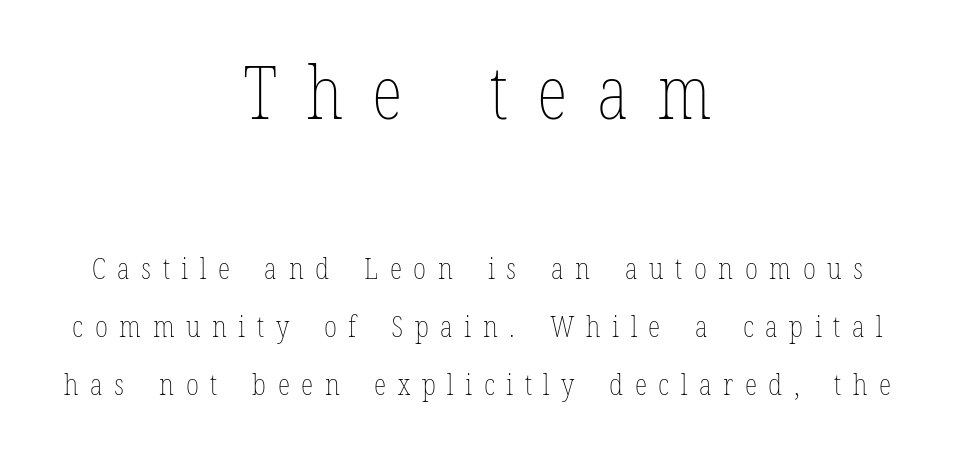
The image shows 73 px thin, condensed type, upright; set centered, loose line spacing (2.0x), unusually wide letter spacing (+0.4 em), not underlined; the first (top) block is 2.52x larger; low stroke contrast and a medium x-height.
